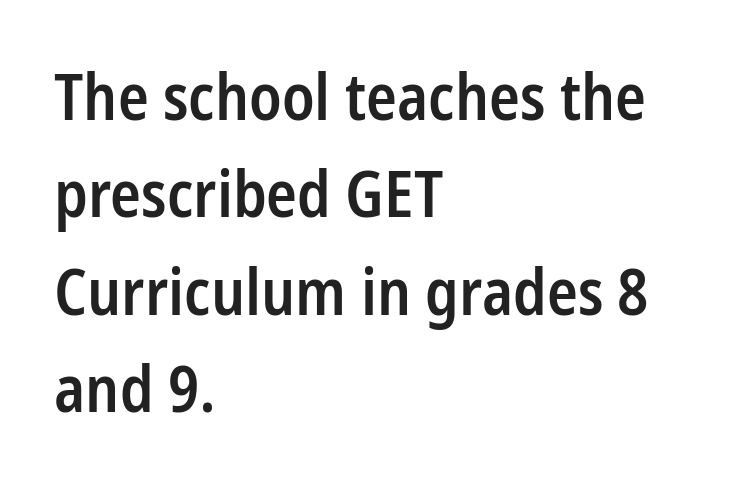
The image shows 64 px semibold, condensed sans-serif type, upright; set left-aligned, normal line spacing (1.52x), normal letter spacing, not underlined; low stroke contrast and a medium x-height.
